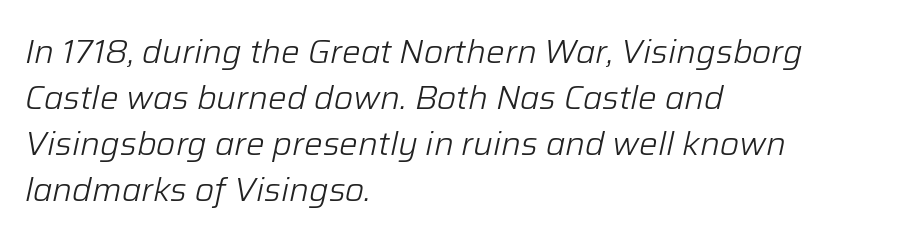
The image shows 33 px light type, italic (leaning right); set left-aligned, normal line spacing (1.39x), normal letter spacing, not underlined; low stroke contrast and a medium x-height.
